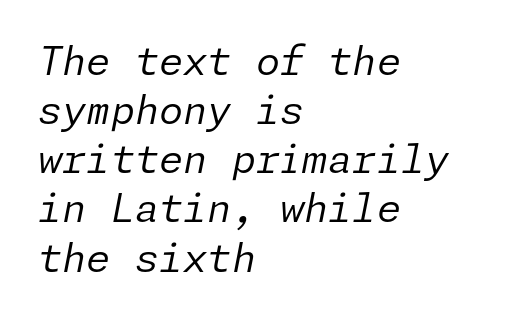
The image shows 39 px regular-weight type, italic (leaning right); set left-aligned, normal line spacing (1.26x), normal letter spacing, not underlined; low stroke contrast and a medium x-height.
